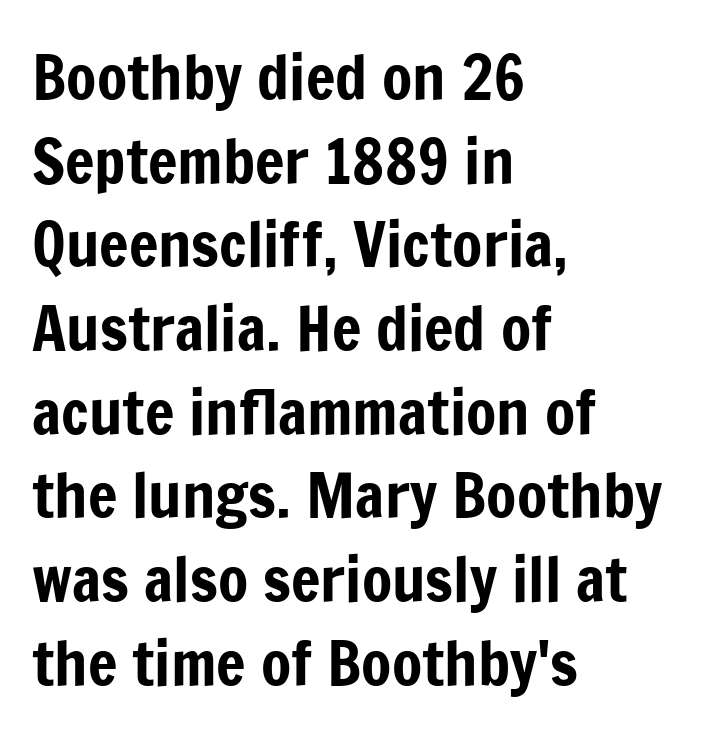
This sample has the flowing, uneven cadence of proportional lettering. The font's upright variant was chosen for this text. Regarding leading, the lines here are spaced in the standard way. Does extra space separate the letters? No, they use regular spacing. A classic flush-left, rag-right setting is used for this passage.
